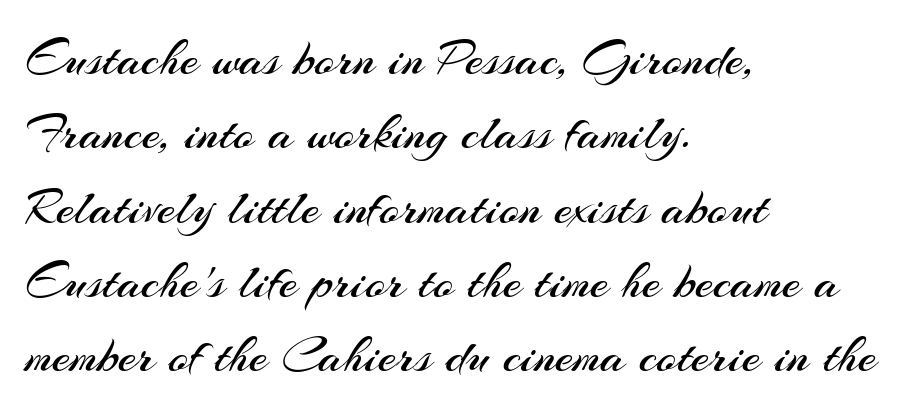
The image shows 52 px regular-weight sans-serif type; set left-aligned, normal line spacing (1.43x), normal letter spacing, not underlined; medium stroke contrast and a small x-height.
